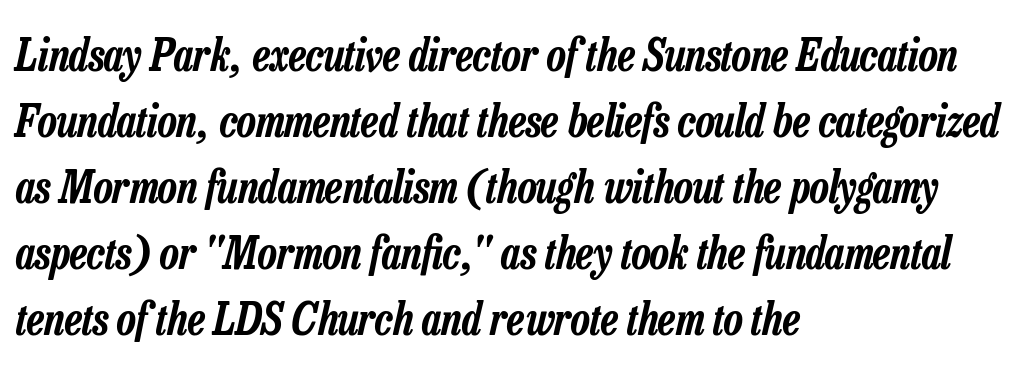
Clear beneath every line of the passage. This sample is left-justified, so line endings fall wherever the words run out. Looks like regular typesetting: each glyph gets only the width it needs. This sample uses plain, unmodified letter spacing. The glyphs look as if they've been sheared to an angle. Honestly, the row spacing looks completely unremarkable.
